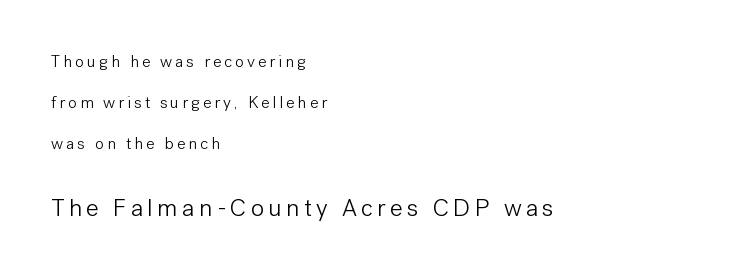
{"italic": "no", "bold": "no", "underline": "no", "align": "left", "line_spacing": "loose", "line_spacing_ratio": 2.4, "larger_block": "second", "size_ratio": 1.47, "glyph_px": 25}
